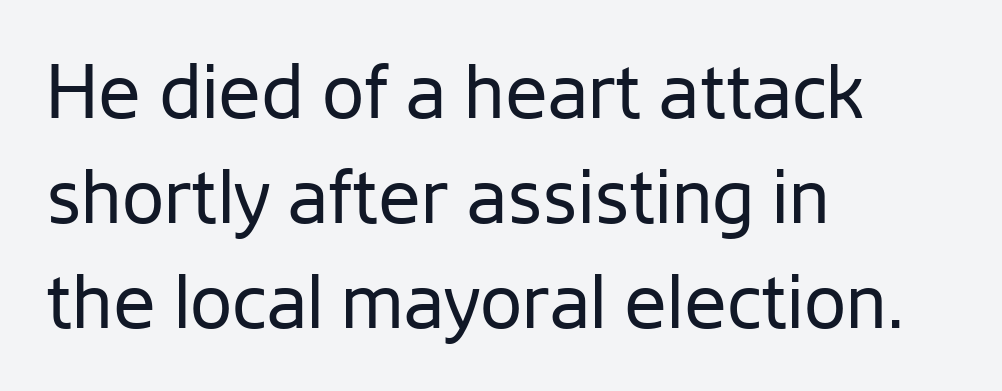
{"serif": "no", "italic": "no", "bold": "no", "weight": "regular", "width": "normal", "stroke_contrast": "low", "x_height": "medium", "monospaced": "no", "underline": "no", "align": "left", "line_spacing": "normal", "line_spacing_ratio": 1.38, "letter_spacing": "normal", "letter_spacing_em": 0.0, "glyph_px": 76}
